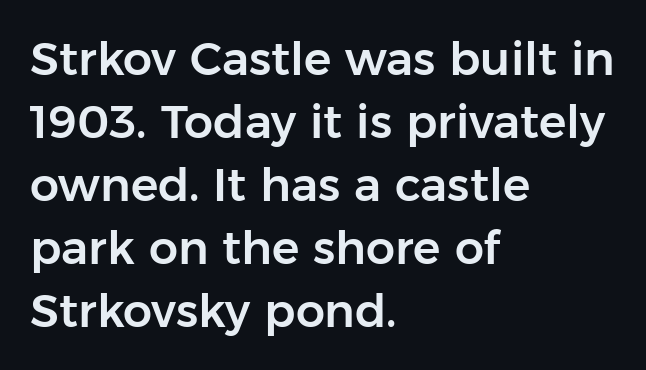
Q: Is the text italic (slanted)? A: No, it is upright.
Q: Is the typeface a serif or a sans-serif typeface? A: Sans-serif.
Q: Is the text underlined? A: No.
Q: How is the paragraph aligned? A: Left-aligned.
Q: Is the spacing between letters normal or unusually wide? A: Normal.
Q: Is the spacing between lines tight, normal or loose? A: Normal.
Q: Width (condensed, normal, or wide)? A: Normal.
Q: Stroke contrast? A: Low.
Q: x-height? A: Medium.
Q: Monospaced? A: No.
